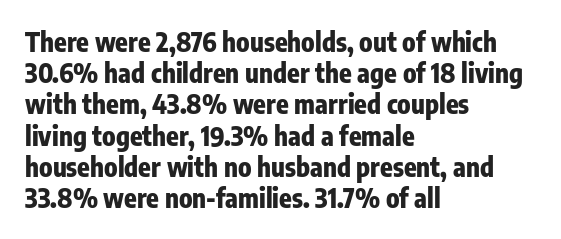
A typesetter would mark this as roman, not italic. The face used here is rendered with its standard letterfit. As a designer I'd log this as weight 700, bold. Underlining? Definitely not there. The text block is weighted toward the left margin, trailing off unevenly rightward.
